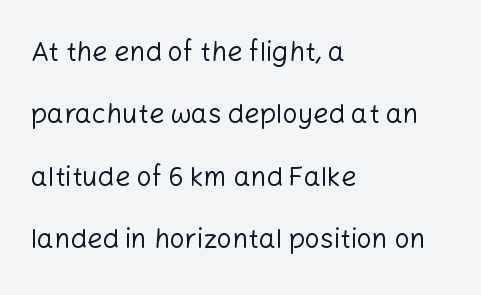
{"italic": "no", "bold": "no", "underline": "no", "align": "left", "line_spacing": "loose", "line_spacing_ratio": 2.31, "letter_spacing": "normal", "letter_spacing_em": 0.0, "glyph_px": 27}
